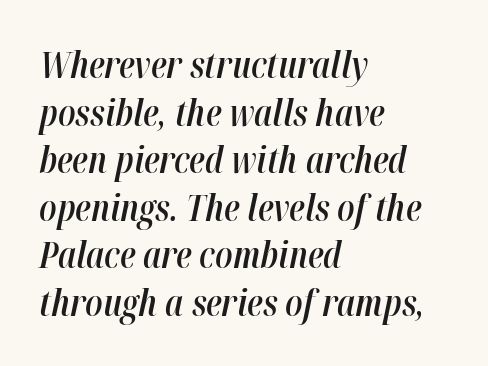
Q: Is the text bold? A: Semi-bold.
Q: Is the text italic (slanted)? A: Yes, it leans right by about 12 degrees.
Q: Is the text underlined? A: No.
Q: How is the paragraph aligned? A: Left-aligned.
Q: Is the spacing between letters normal or unusually wide? A: Normal.
Q: Is the spacing between lines tight, normal or loose? A: Normal.
Q: Width (condensed, normal, or wide)? A: Condensed.
Q: Stroke contrast? A: High.
Q: x-height? A: Medium.
Q: Monospaced? A: No.
